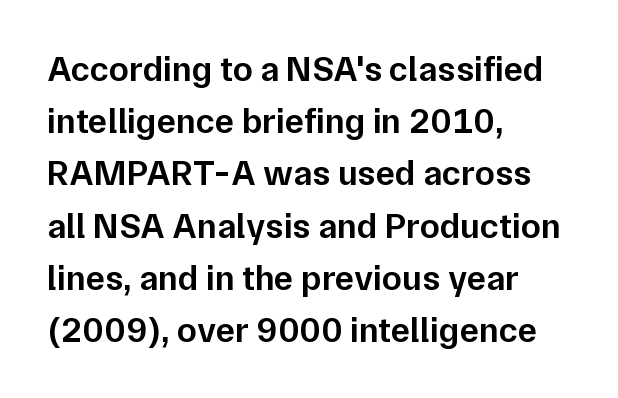
{"serif": "no", "italic": "no", "bold": "semi", "weight": "semibold", "width": "normal", "stroke_contrast": "low", "x_height": "medium", "monospaced": "no", "underline": "no", "align": "left", "line_spacing": "normal", "line_spacing_ratio": 1.45, "letter_spacing": "normal", "letter_spacing_em": 0.0, "glyph_px": 36}
